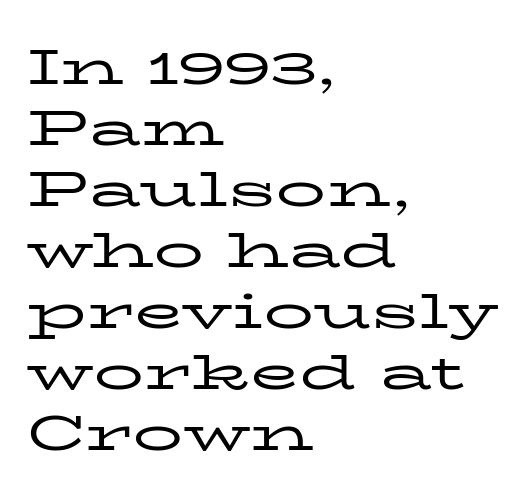
Q: Is the text bold? A: No.
Q: Is the text italic (slanted)? A: No, it is upright.
Q: Is the typeface a serif or a sans-serif typeface? A: Serif.
Q: Is the text underlined? A: No.
Q: How is the paragraph aligned? A: Left-aligned.
Q: Is the spacing between letters normal or unusually wide? A: Normal.
Q: Width (condensed, normal, or wide)? A: Wide.
Q: Stroke contrast? A: Low.
Q: x-height? A: Medium.
Q: Monospaced? A: No.
